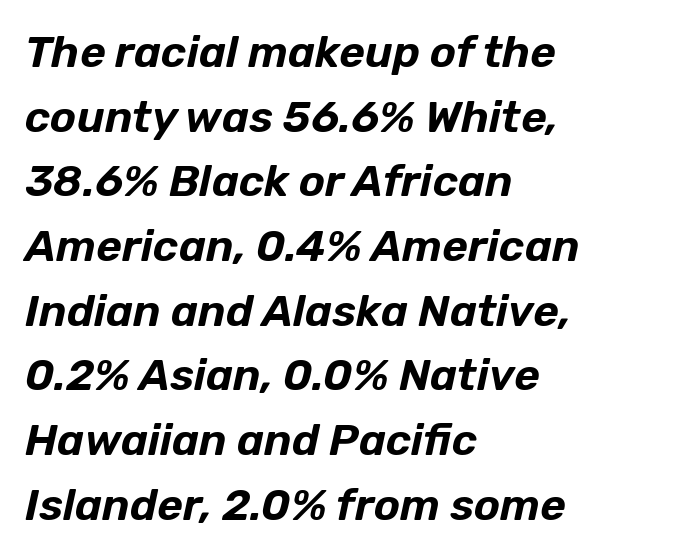
Q: Is the text italic (slanted)? A: Yes, it leans right by about 12 degrees.
Q: Is the text underlined? A: No.
Q: How is the paragraph aligned? A: Left-aligned.
Q: Is the spacing between letters normal or unusually wide? A: Normal.
Q: Is the spacing between lines tight, normal or loose? A: Normal.
Q: Width (condensed, normal, or wide)? A: Normal.
Q: Stroke contrast? A: Low.
Q: x-height? A: Medium.
Q: Monospaced? A: No.
